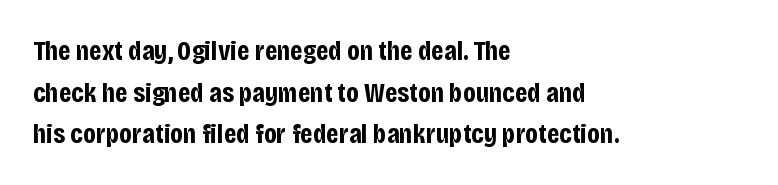
This rendering features lettering with no underline. Short note: letters normally spaced. These lines sit exactly where default settings would place them. A sans-serif font was chosen for this passage.
